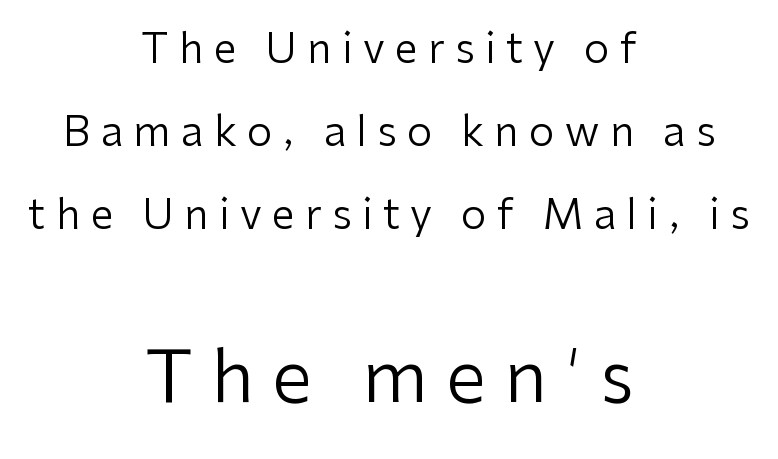
{"serif": "no", "italic": "no", "bold": "no", "weight": "regular", "width": "normal", "stroke_contrast": "low", "x_height": "medium", "monospaced": "no", "underline": "no", "align": "center", "line_spacing": "loose", "line_spacing_ratio": 2.03, "letter_spacing": "wide", "letter_spacing_em": 0.25, "larger_block": "second", "size_ratio": 1.76, "glyph_px": 72}
